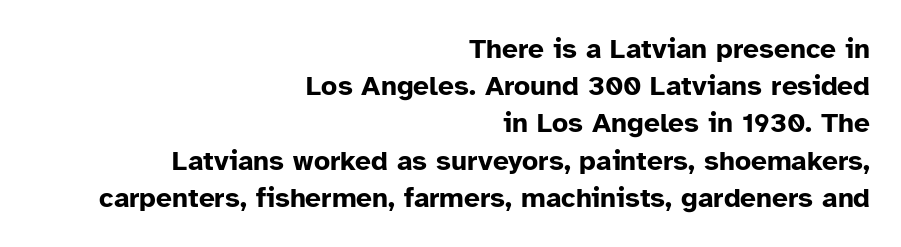
The image shows 28 px bold sans-serif type, upright; set right-aligned, normal line spacing (1.33x), normal letter spacing, not underlined; low stroke contrast and a medium x-height.
